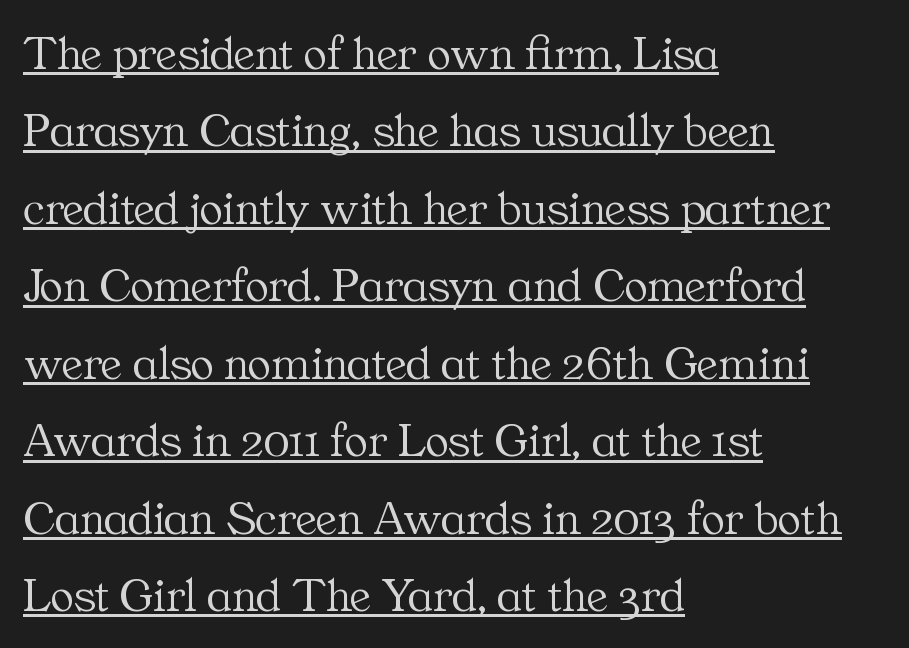
{"serif": "yes", "italic": "no", "bold": "no", "weight": "light", "width": "normal", "stroke_contrast": "medium", "x_height": "medium", "monospaced": "no", "underline": "yes", "align": "left", "line_spacing": "normal", "line_spacing_ratio": 1.58, "letter_spacing": "normal", "letter_spacing_em": 0.0, "glyph_px": 49}
